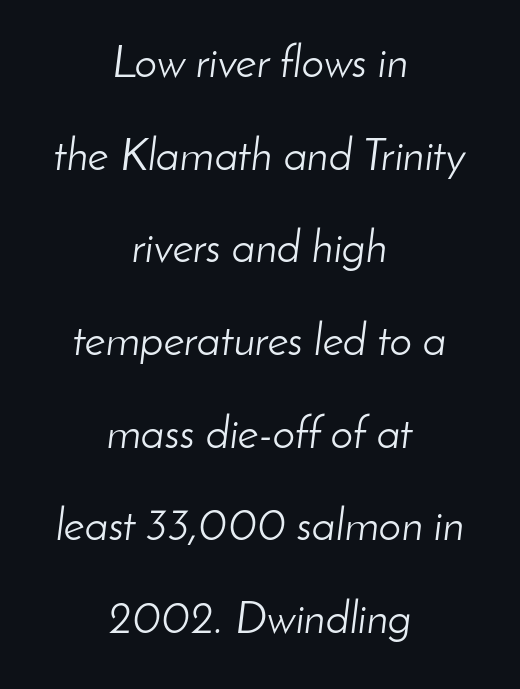
Q: Is the text bold? A: No.
Q: Is the text italic (slanted)? A: Yes, it leans right by about 8 degrees.
Q: Is the text underlined? A: No.
Q: How is the paragraph aligned? A: Centered.
Q: Is the spacing between letters normal or unusually wide? A: Normal.
Q: Is the spacing between lines tight, normal or loose? A: Loose.
Q: Width (condensed, normal, or wide)? A: Normal.
Q: Stroke contrast? A: Low.
Q: x-height? A: Small.
Q: Monospaced? A: No.
